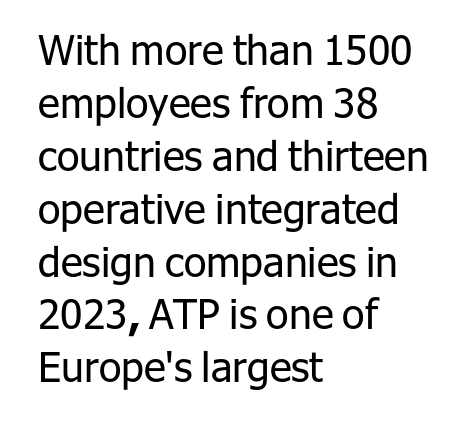
Does the copy run flush right? No — it runs flush left. This reads as an unemphasized weight, regular at the heaviest. The face used here is proportionally spaced, like ordinary book or web type. Bare-footed words on every line.
